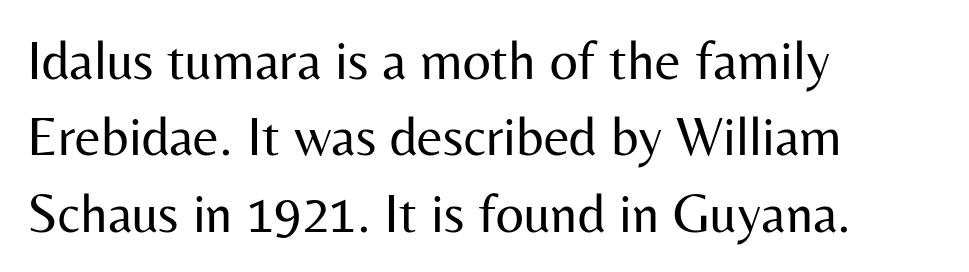
The gaps between neighbouring characters are ordinary and unremarkable. A quiet, ordinary-to-light weight characterises the typeface. In terms of leading, this rendering sits right in the middle. The passage shown is typed in a proportional face where columns would drift.
